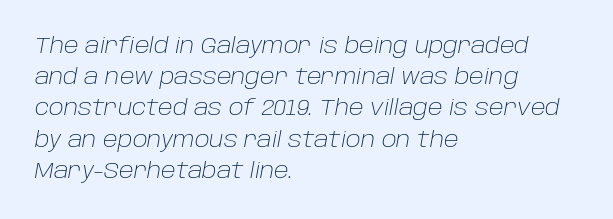
Rule under the text: the space is simply empty. The type is set solid horizontally, with unmodified tracking. Stroke thickness stays within the range of a standard reading face or lighter. Vertically, the passage feels balanced, rows spaced as you'd expect.
